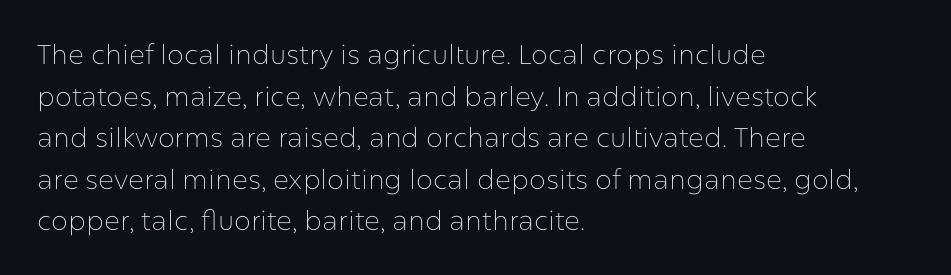
The image shows 27 px text type, upright; set left-aligned, normal line spacing (1.54x), normal letter spacing, not underlined.
